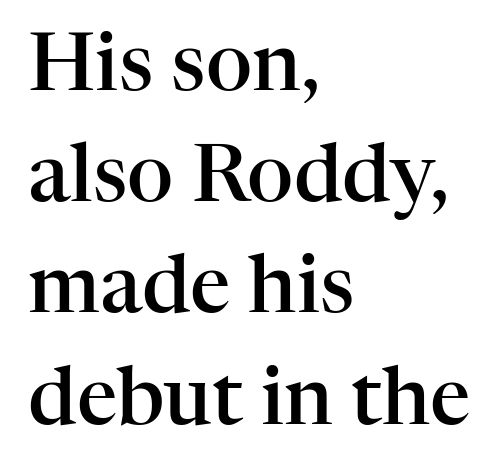
Q: Is the text bold? A: Semi-bold.
Q: Is the text italic (slanted)? A: No, it is upright.
Q: Is the typeface a serif or a sans-serif typeface? A: Serif.
Q: Is the text underlined? A: No.
Q: How is the paragraph aligned? A: Left-aligned.
Q: Is the spacing between letters normal or unusually wide? A: Normal.
Q: Is the spacing between lines tight, normal or loose? A: Normal.
Q: Width (condensed, normal, or wide)? A: Normal.
Q: Stroke contrast? A: High.
Q: x-height? A: Medium.
Q: Monospaced? A: No.
